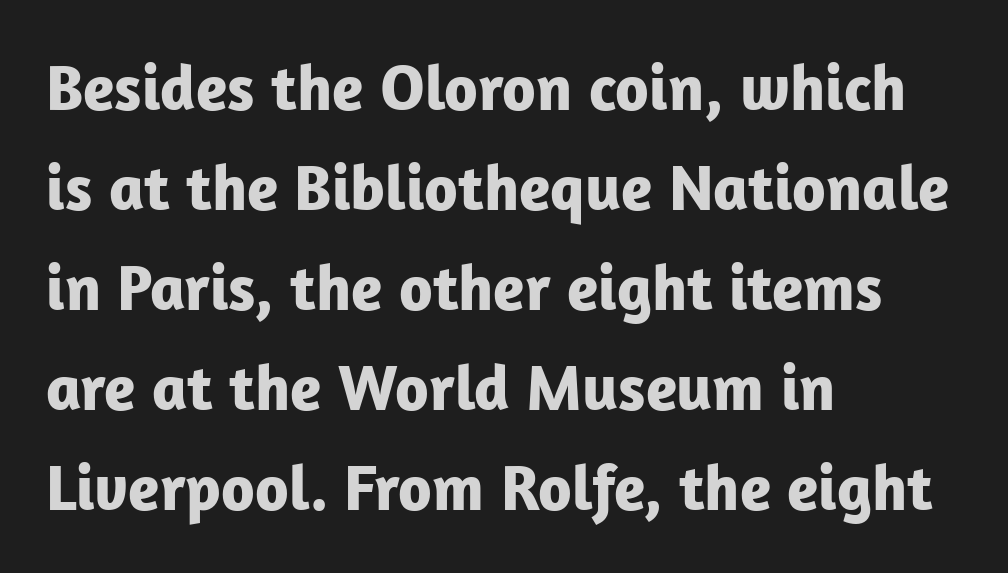
{"serif": "no", "italic": "no", "bold": "yes", "weight": "bold", "width": "normal", "stroke_contrast": "low", "x_height": "medium", "monospaced": "no", "underline": "no", "align": "left", "line_spacing": "normal", "line_spacing_ratio": 1.54, "letter_spacing": "normal", "letter_spacing_em": 0.0, "glyph_px": 65}
